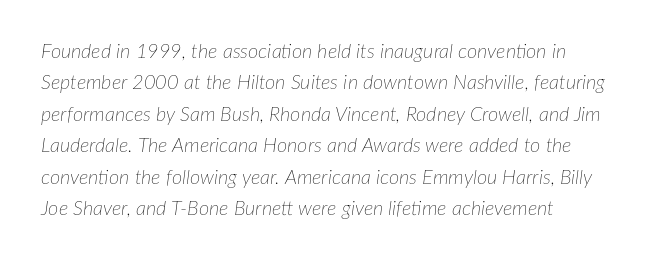
The image shows 20 px text type, italic (leaning right); set left-aligned, normal line spacing (1.57x), normal letter spacing, not underlined.
